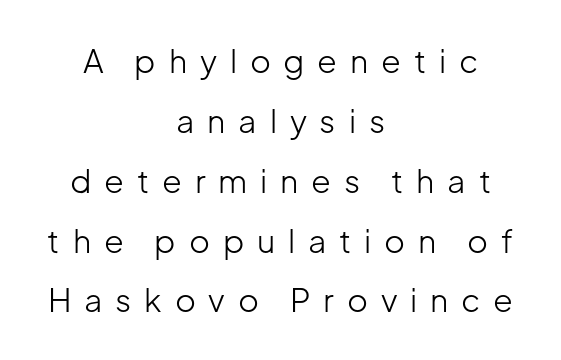
Q: Is the text bold? A: No.
Q: Is the text italic (slanted)? A: No, it is upright.
Q: Is the typeface a serif or a sans-serif typeface? A: Sans-serif.
Q: Is the text underlined? A: No.
Q: How is the paragraph aligned? A: Centered.
Q: Is the spacing between letters normal or unusually wide? A: Unusually wide.
Q: Width (condensed, normal, or wide)? A: Normal.
Q: Stroke contrast? A: Low.
Q: x-height? A: Medium.
Q: Monospaced? A: No.
